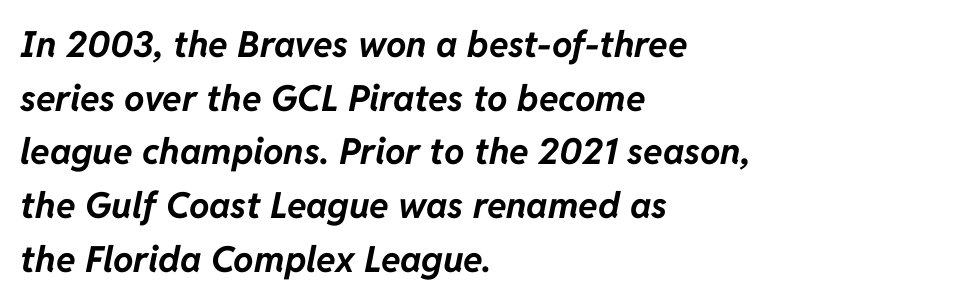
{"italic": "yes", "lean": "right", "slant_degrees": 11, "bold": "yes", "weight": "bold", "width": "normal", "stroke_contrast": "low", "x_height": "medium", "monospaced": "no", "underline": "no", "align": "left", "line_spacing": "normal", "line_spacing_ratio": 1.49, "letter_spacing": "normal", "letter_spacing_em": 0.0, "glyph_px": 36}
